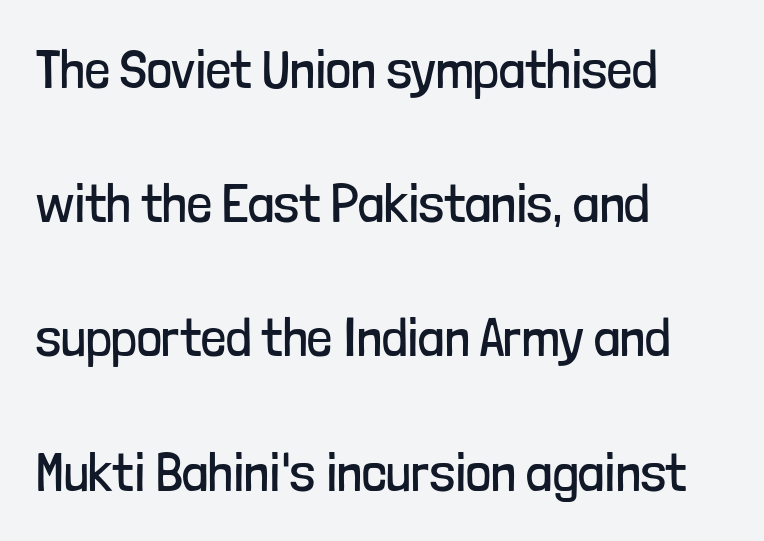
Interline gaps are noticeably wide in this sample. A bare baseline throughout the passage. Nothing sits at the stroke ends, so this counts as sans-serif. Horizontal alignment here is leftward, the default for most running prose. The passage shown is typed in a proportional face where columns would drift.
